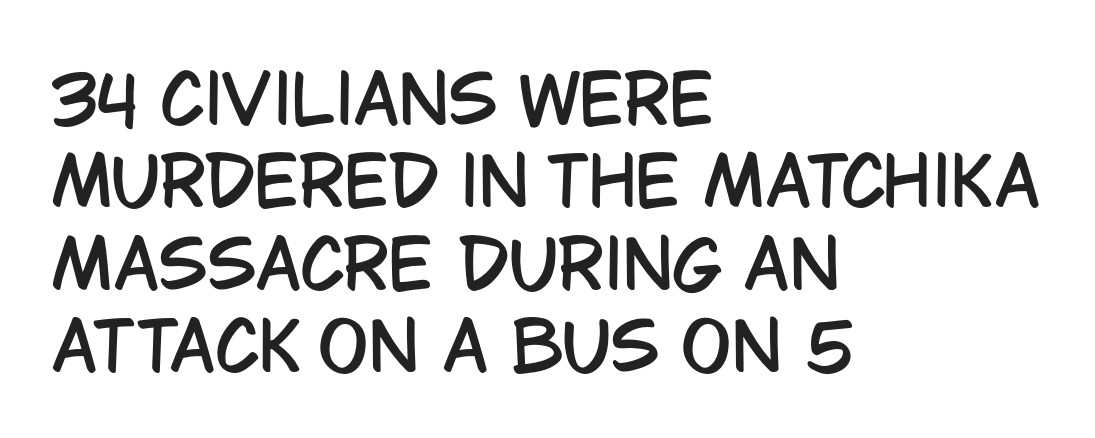
Q: Is the text italic (slanted)? A: No, it is upright.
Q: Is the typeface a serif or a sans-serif typeface? A: Sans-serif.
Q: Is the text underlined? A: No.
Q: How is the paragraph aligned? A: Left-aligned.
Q: Is the spacing between letters normal or unusually wide? A: Normal.
Q: Width (condensed, normal, or wide)? A: Condensed.
Q: Stroke contrast? A: Low.
Q: x-height? A: Large.
Q: Monospaced? A: No.
